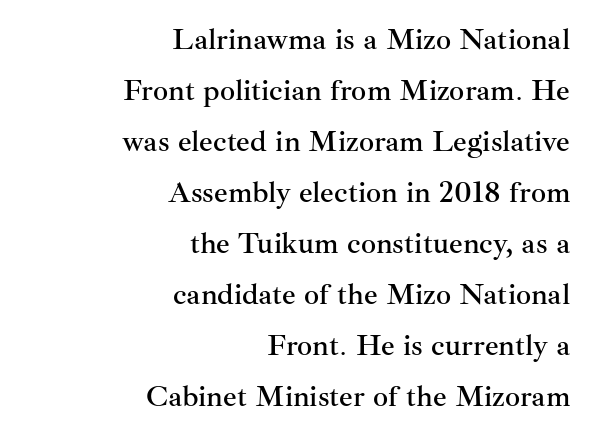
{"serif": "yes", "italic": "no", "width": "normal", "stroke_contrast": "medium", "x_height": "small", "monospaced": "no", "underline": "no", "align": "right", "line_spacing": "normal", "line_spacing_ratio": 1.7, "letter_spacing": "normal", "letter_spacing_em": 0.0, "glyph_px": 30}
